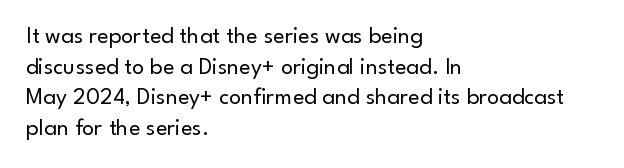
{"italic": "no", "bold": "no", "underline": "no", "align": "left", "line_spacing": "normal", "line_spacing_ratio": 1.28, "letter_spacing": "normal", "letter_spacing_em": 0.0, "glyph_px": 24}
